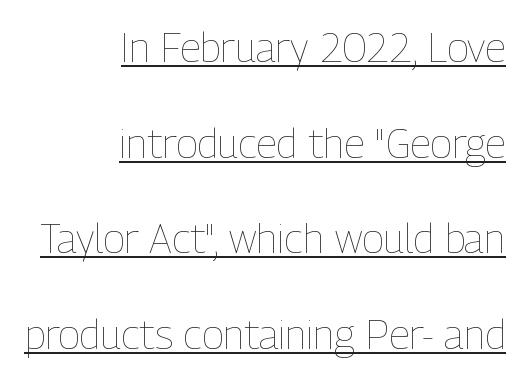
The image shows 41 px thin, condensed type, upright; set right-aligned, loose line spacing (2.33x), normal letter spacing, underlined; low stroke contrast and a medium x-height.
